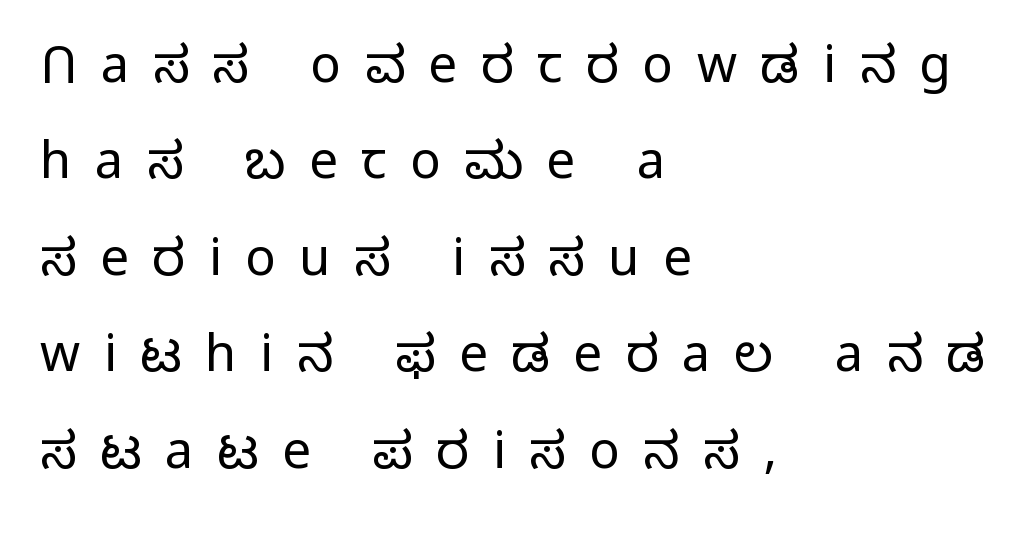
Any mark beneath the type? The region is blank. Looks like regular typesetting: each glyph gets only the width it needs. No heavy texture on the line: the type isn't bold. The specimen reads as upright at a glance.
